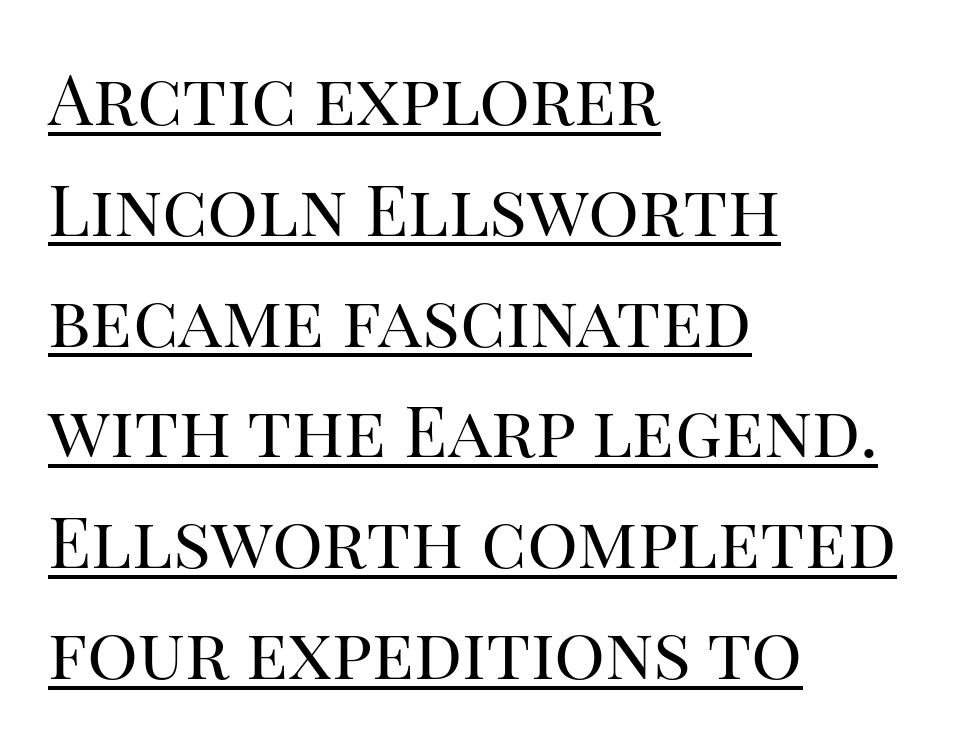
The image shows 71 px regular-weight serif type, upright; set left-aligned, normal line spacing (1.56x), normal letter spacing, underlined; high stroke contrast and a large x-height.
